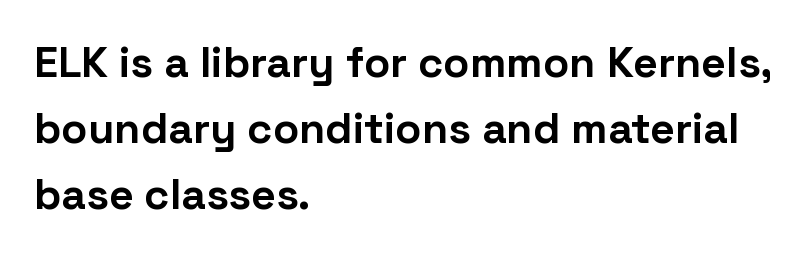
The image shows 43 px bold sans-serif type, upright; set left-aligned, normal line spacing (1.54x), normal letter spacing, not underlined; low stroke contrast and a medium x-height.
